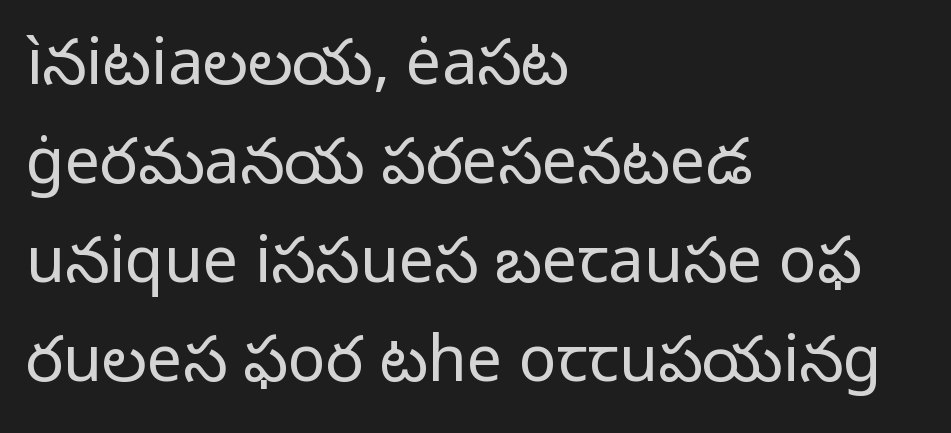
The rendering keeps characters at their native spacing. Horizontally, the lines are justified to the leading edge only. These lines sit exactly where default settings would place them. Do the characters align in a grid? No, the font is proportional. Only glyphs here, with clear space below each row.
